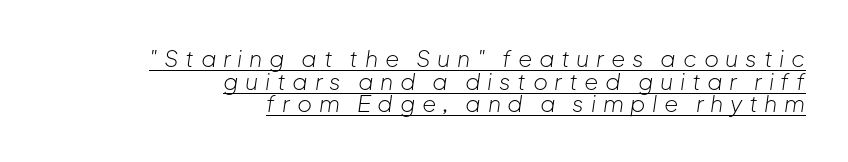
The image shows 23 px text type, italic (leaning right); set right-aligned, tight line spacing (0.98x), unusually wide letter spacing (+0.29 em), underlined.
